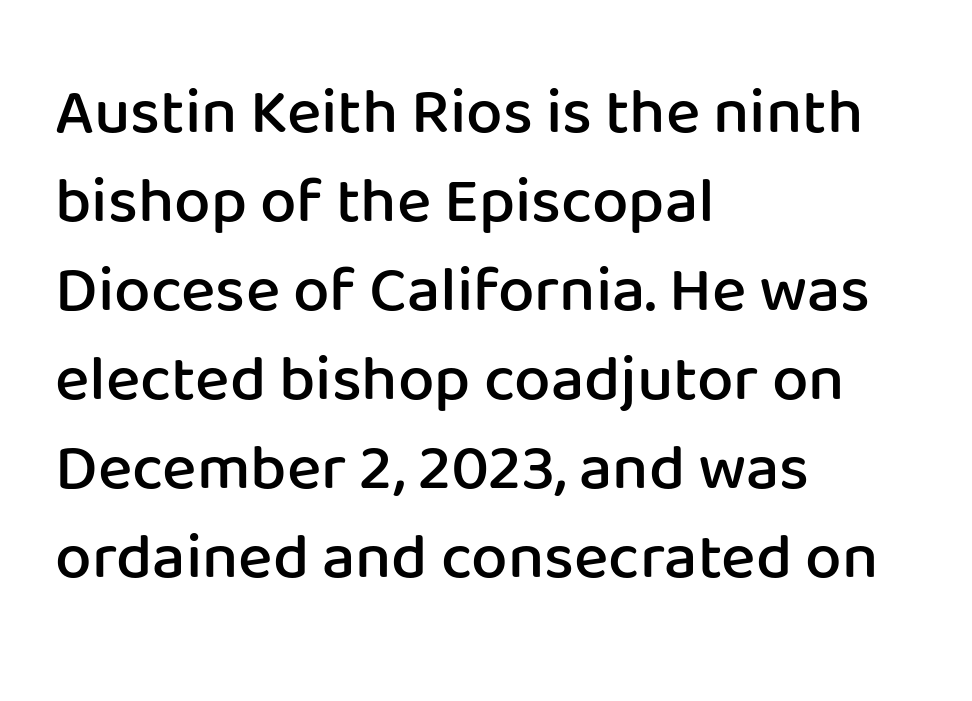
Short note: letters normally spaced. These lines stack with their left ends in a neat column. A clean baseline with only descenders dipping below it. Semibold letterforms, between regular and bold. To sum up the face: it is a sans, with no serifs.
